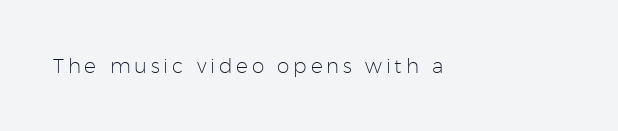
The type sits square on the baseline with zero lean. The strip under each line holds only bare page. Is the stroke heavy? The answer is a plain regular-or-lighter.
